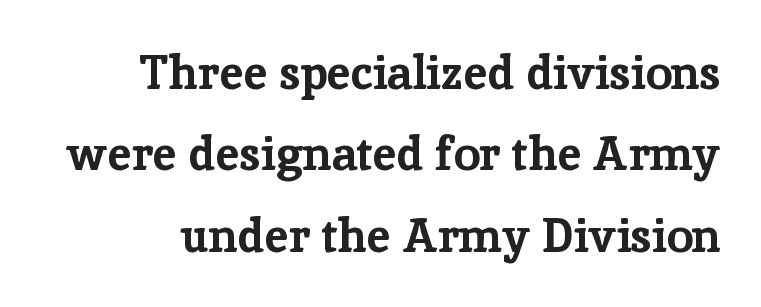
A clean baseline with only descenders dipping below it. Is the letter spacing exaggerated? No — it looks like the ordinary default. The typesetting leans heavy: a genuine bold. Looks like regular typesetting: each glyph gets only the width it needs. Look at the bottom of the vertical strokes: they flare into serifs here.
